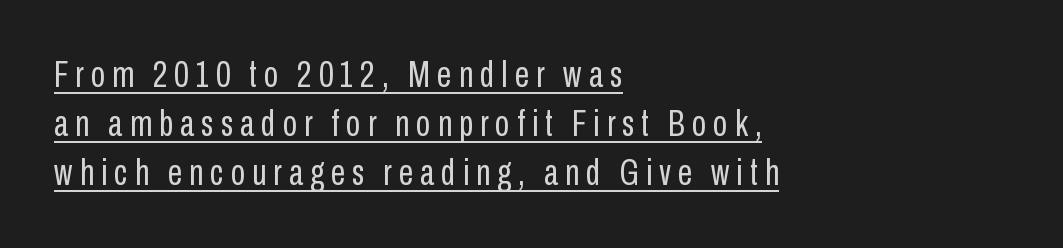
The image shows 37 px regular-weight, condensed sans-serif type, upright; set left-aligned, normal line spacing (1.33x), underlined; low stroke contrast and a medium x-height.
